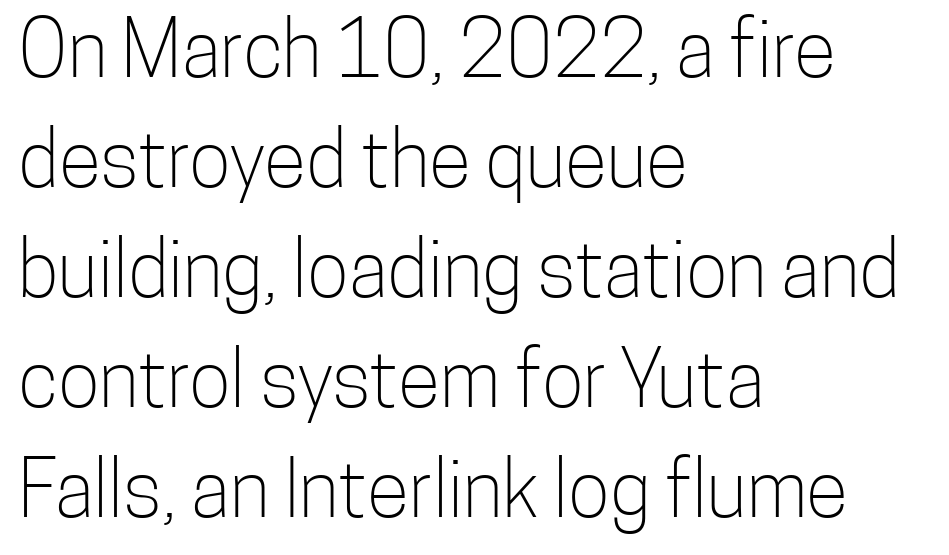
Q: Is the text bold? A: No.
Q: Is the text italic (slanted)? A: No, it is upright.
Q: Is the typeface a serif or a sans-serif typeface? A: Sans-serif.
Q: Is the text underlined? A: No.
Q: How is the paragraph aligned? A: Left-aligned.
Q: Is the spacing between letters normal or unusually wide? A: Normal.
Q: Is the spacing between lines tight, normal or loose? A: Normal.
Q: Width (condensed, normal, or wide)? A: Condensed.
Q: Stroke contrast? A: Low.
Q: x-height? A: Medium.
Q: Monospaced? A: No.
